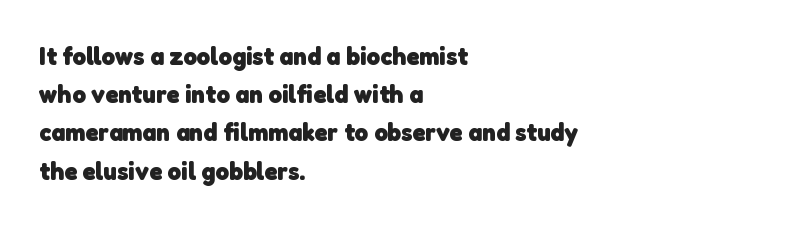
Leading: standard. The line texture is even and compact thanks to regular tracking. The passage is arranged the way most books set body copy — flush left. What weight is shown? A full bold with thick strokes. Clear beneath every line of the passage.
